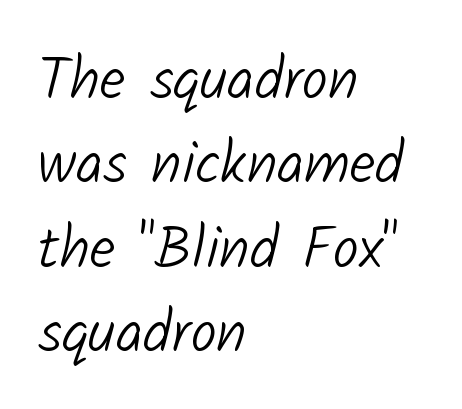
Stroke terminals: plain, sans-serif. Anything drawn beneath the words? Only blank space. This block has exactly the height ordinary leading produces. Nobody touched the tracking dial on this one. Caption: multi-line text, flush left, ragged right.
